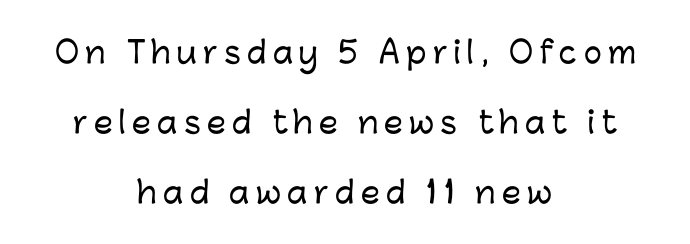
The image shows 30 px sans-serif type, upright; set centered, loose line spacing (2.33x), unusually wide letter spacing (+0.21 em), not underlined; low stroke contrast and a medium x-height.
